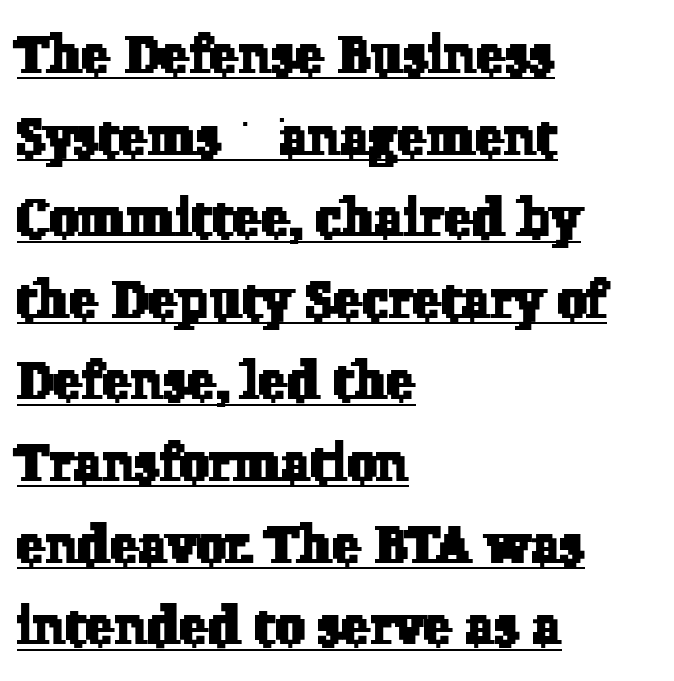
{"serif": "yes", "width": "normal", "stroke_contrast": "low", "x_height": "medium", "monospaced": "no", "underline": "yes", "align": "left", "line_spacing": "normal", "line_spacing_ratio": 1.54, "letter_spacing": "normal", "letter_spacing_em": 0.0, "glyph_px": 53}
